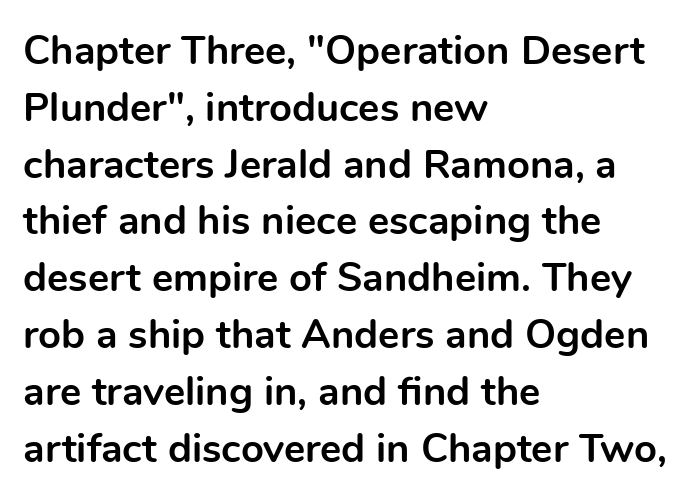
Q: Is the text bold? A: Yes.
Q: Is the text italic (slanted)? A: No, it is upright.
Q: Is the typeface a serif or a sans-serif typeface? A: Sans-serif.
Q: Is the text underlined? A: No.
Q: How is the paragraph aligned? A: Left-aligned.
Q: Is the spacing between letters normal or unusually wide? A: Normal.
Q: Is the spacing between lines tight, normal or loose? A: Normal.
Q: Width (condensed, normal, or wide)? A: Normal.
Q: x-height? A: Medium.
Q: Monospaced? A: No.
